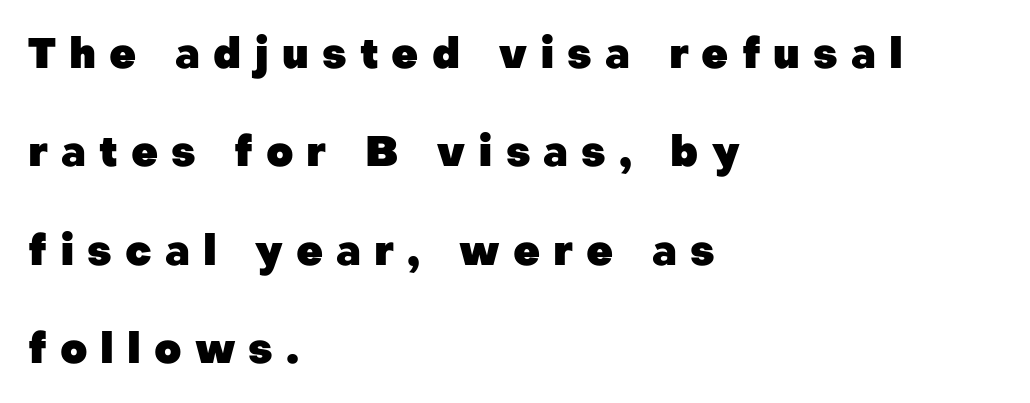
Notice the wide empty band between every row — that's loose leading. A full-strength bold gives these letters their thick strokes. Underlining? Definitely not there. Note the varied advance widths — an 'i' is clearly narrower than an 'm'.
